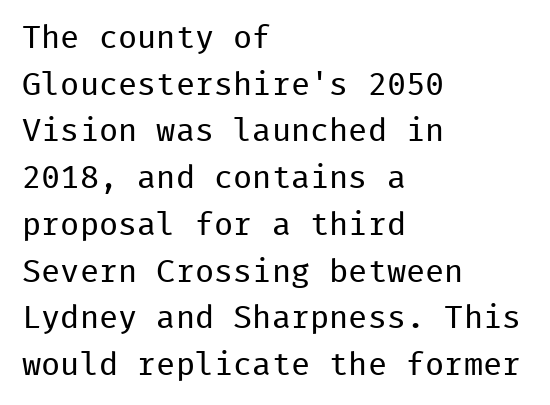
The image shows 32 px regular-weight sans-serif type, upright, monospaced; set left-aligned, normal line spacing (1.46x), normal letter spacing, not underlined; low stroke contrast and a medium x-height.
